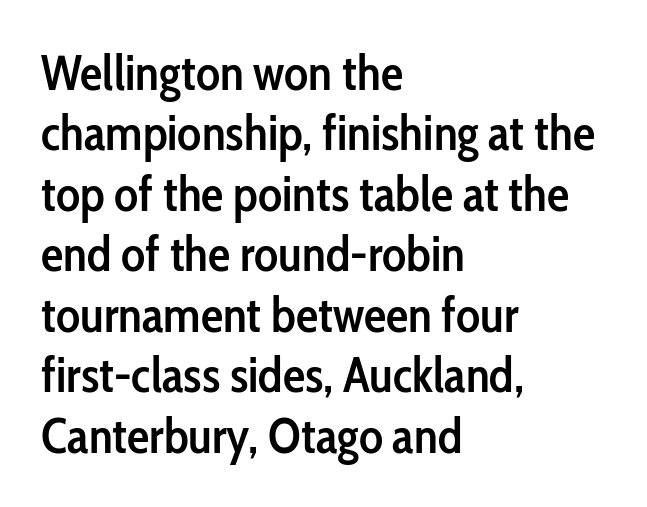
Q: Is the text bold? A: Semi-bold.
Q: Is the text italic (slanted)? A: No, it is upright.
Q: Is the typeface a serif or a sans-serif typeface? A: Sans-serif.
Q: Is the text underlined? A: No.
Q: How is the paragraph aligned? A: Left-aligned.
Q: Is the spacing between letters normal or unusually wide? A: Normal.
Q: Width (condensed, normal, or wide)? A: Condensed.
Q: Stroke contrast? A: Low.
Q: x-height? A: Medium.
Q: Monospaced? A: No.
